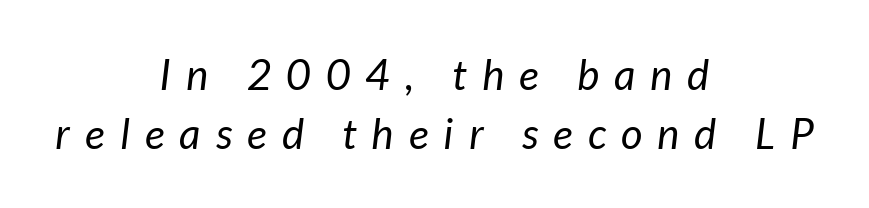
Q: Is the text bold? A: No.
Q: Is the typeface a serif or a sans-serif typeface? A: Sans-serif.
Q: Is the text underlined? A: No.
Q: How is the paragraph aligned? A: Centered.
Q: Is the spacing between letters normal or unusually wide? A: Unusually wide.
Q: Is the spacing between lines tight, normal or loose? A: Normal.
Q: Width (condensed, normal, or wide)? A: Normal.
Q: Stroke contrast? A: Low.
Q: x-height? A: Medium.
Q: Monospaced? A: No.
